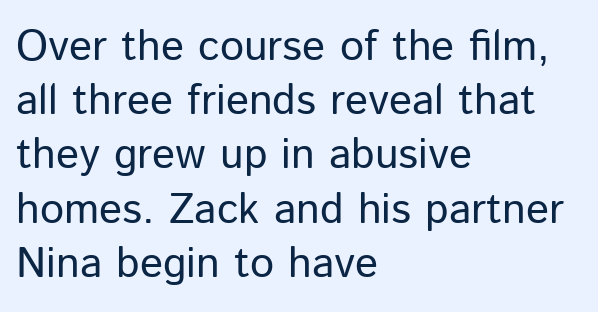
Q: Is the text bold? A: No.
Q: Is the text italic (slanted)? A: No, it is upright.
Q: Is the typeface a serif or a sans-serif typeface? A: Sans-serif.
Q: Is the text underlined? A: No.
Q: How is the paragraph aligned? A: Left-aligned.
Q: Is the spacing between letters normal or unusually wide? A: Normal.
Q: Is the spacing between lines tight, normal or loose? A: Normal.
Q: Width (condensed, normal, or wide)? A: Normal.
Q: Stroke contrast? A: Low.
Q: x-height? A: Medium.
Q: Monospaced? A: No.
